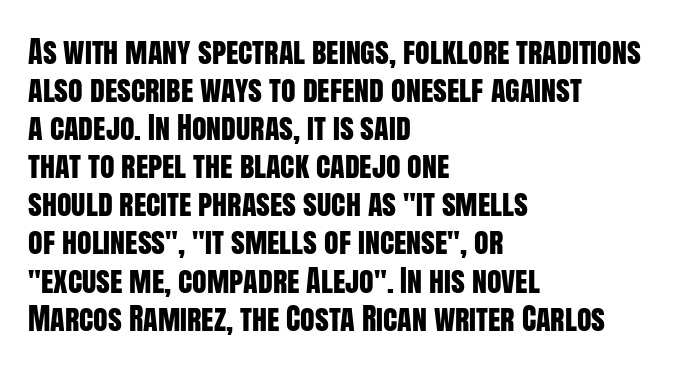
Visually the block forms a straight wall on the left and a jagged coastline on the right. Serif or sans? Sans — the stroke terminals are bare. Clear beneath every line of the passage. A roman cut, with each character standing at attention.
